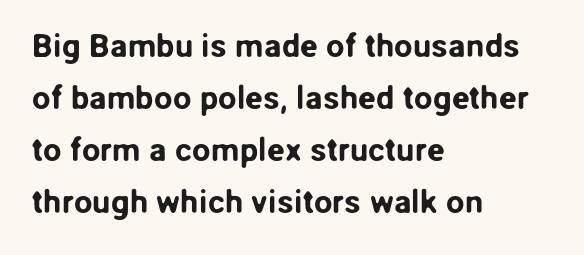
The image shows 33 px sans-serif type, upright; set left-aligned, normal line spacing (1.58x), normal letter spacing, not underlined; low stroke contrast and a medium x-height.
